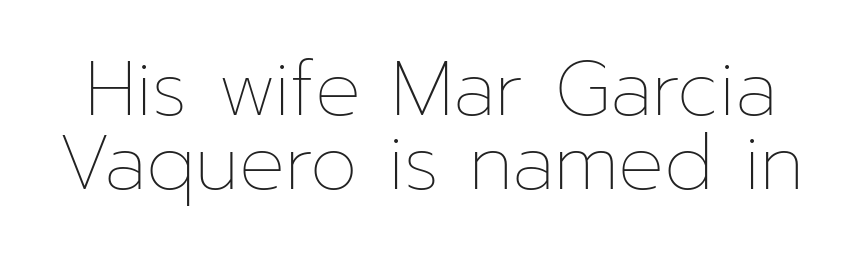
{"italic": "no", "bold": "no", "weight": "thin", "width": "normal", "stroke_contrast": "low", "x_height": "medium", "monospaced": "no", "underline": "no", "line_spacing": "tight", "line_spacing_ratio": 0.98, "letter_spacing": "normal", "letter_spacing_em": 0.0, "glyph_px": 76}
